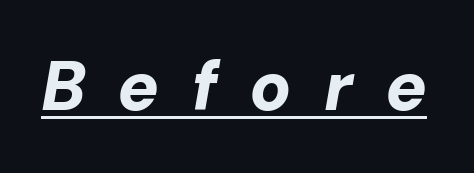
{"italic": "yes", "lean": "right", "slant_degrees": 10, "bold": "yes", "weight": "bold", "width": "normal", "stroke_contrast": "low", "x_height": "medium", "monospaced": "no", "underline": "yes", "letter_spacing": "wide", "letter_spacing_em": 0.46, "glyph_px": 69}
